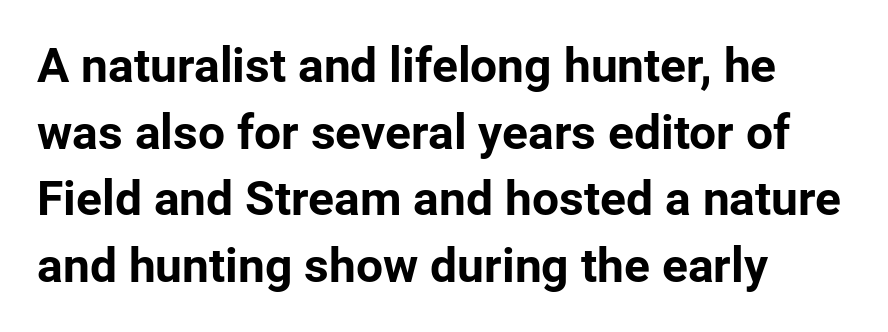
{"serif": "no", "italic": "no", "bold": "yes", "weight": "bold", "width": "normal", "stroke_contrast": "low", "x_height": "medium", "monospaced": "no", "underline": "no", "align": "left", "line_spacing": "normal", "line_spacing_ratio": 1.39, "letter_spacing": "normal", "letter_spacing_em": 0.0, "glyph_px": 48}
